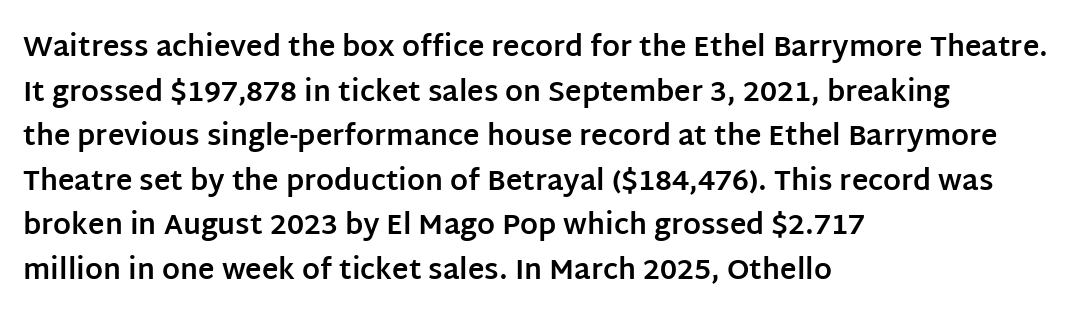
The rendering uses natural spacing where letterforms have individual widths. Just letters on the line, the space beneath them empty. The glyphs in this specimen are sans serif. Rows of type keep a routine distance in the vertical direction. The lettering stays uniformly vertical, giving the passage a roman look. The gaps between neighbouring characters are ordinary and unremarkable.
